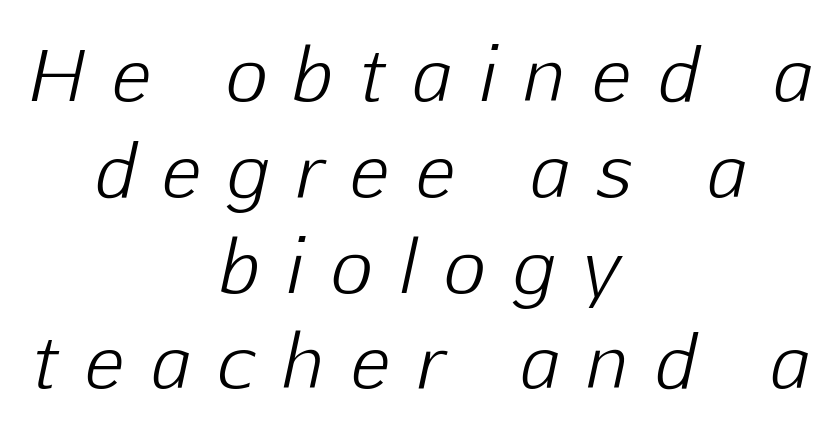
Q: Is the text bold? A: No.
Q: Is the text italic (slanted)? A: Yes, it leans right by about 12 degrees.
Q: Is the text underlined? A: No.
Q: How is the paragraph aligned? A: Centered.
Q: Is the spacing between letters normal or unusually wide? A: Unusually wide.
Q: Is the spacing between lines tight, normal or loose? A: Normal.
Q: Width (condensed, normal, or wide)? A: Normal.
Q: Stroke contrast? A: Low.
Q: x-height? A: Medium.
Q: Monospaced? A: No.
